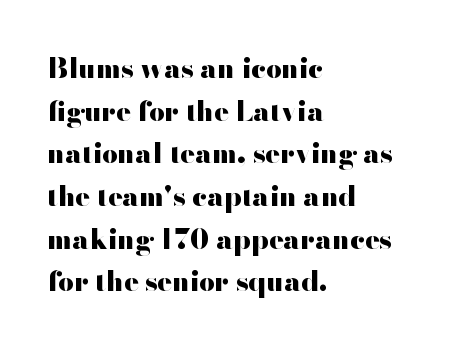
Q: Is the text bold? A: Yes.
Q: Is the text italic (slanted)? A: No, it is upright.
Q: Is the text underlined? A: No.
Q: How is the paragraph aligned? A: Left-aligned.
Q: Is the spacing between letters normal or unusually wide? A: Normal.
Q: Is the spacing between lines tight, normal or loose? A: Normal.
